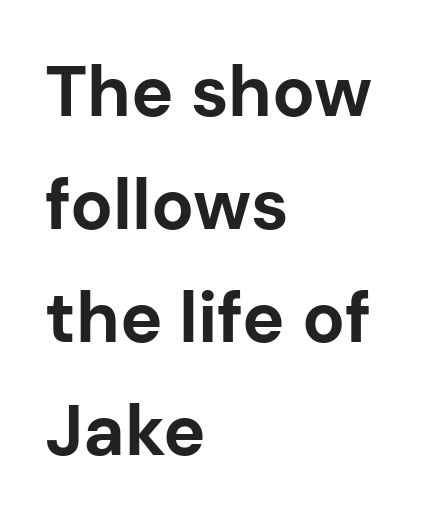
{"serif": "no", "italic": "no", "bold": "yes", "weight": "bold", "width": "normal", "stroke_contrast": "low", "x_height": "medium", "monospaced": "no", "underline": "no", "align": "left", "line_spacing": "normal", "line_spacing_ratio": 1.59, "letter_spacing": "normal", "letter_spacing_em": 0.0, "glyph_px": 71}
